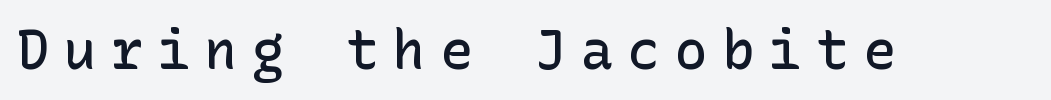
Characters remain perfectly vertical along every line. Someone cranked the tracking dial way up on this one. Look at the bottom of the vertical strokes: they stop flat, with no serifs. This is the in-between weight designers call semibold or demi. The space directly below the letters is spotless.
